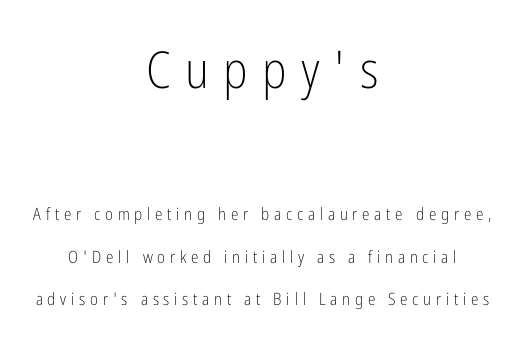
Q: Is the text bold? A: No.
Q: Is the text italic (slanted)? A: No, it is upright.
Q: Is the typeface a serif or a sans-serif typeface? A: Sans-serif.
Q: Is the text underlined? A: No.
Q: How is the paragraph aligned? A: Centered.
Q: Is the spacing between letters normal or unusually wide? A: Unusually wide.
Q: Is the spacing between lines tight, normal or loose? A: Loose.
Q: Which block of text is set in a larger size, the first (top) or the second (bottom)? A: The first (top) one.
Q: Width (condensed, normal, or wide)? A: Condensed.
Q: Stroke contrast? A: Low.
Q: x-height? A: Medium.
Q: Monospaced? A: No.
